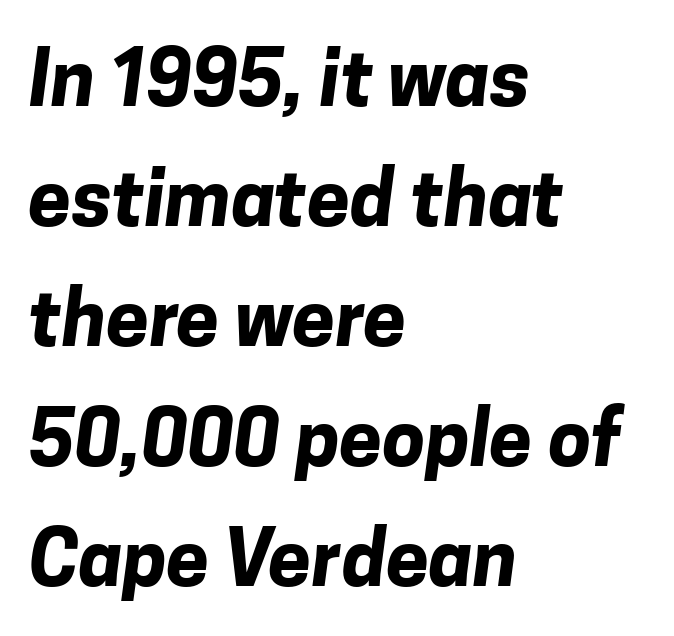
The image shows 77 px bold sans-serif type; set left-aligned, normal line spacing (1.56x), normal letter spacing, not underlined; low stroke contrast and a medium x-height.
